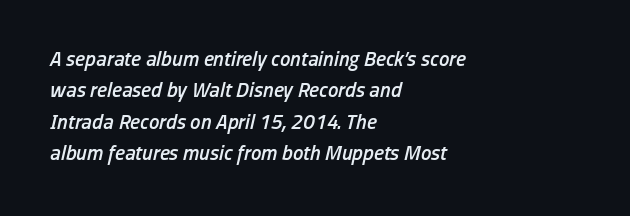
{"italic": "yes", "lean": "right", "slant_degrees": 13, "bold": "semi", "underline": "no", "align": "left", "line_spacing": "normal", "line_spacing_ratio": 1.49, "letter_spacing": "normal", "letter_spacing_em": 0.0, "glyph_px": 21}
